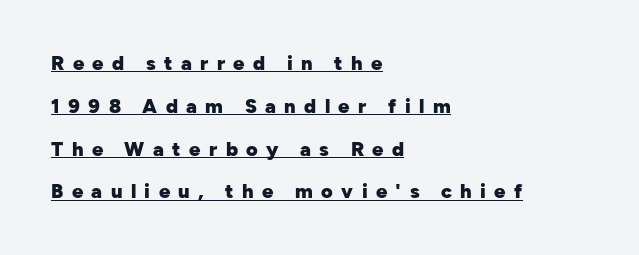
{"italic": "no", "bold": "yes", "underline": "yes", "align": "left", "line_spacing": "loose", "line_spacing_ratio": 2.14, "letter_spacing": "wide", "letter_spacing_em": 0.42, "glyph_px": 20}
